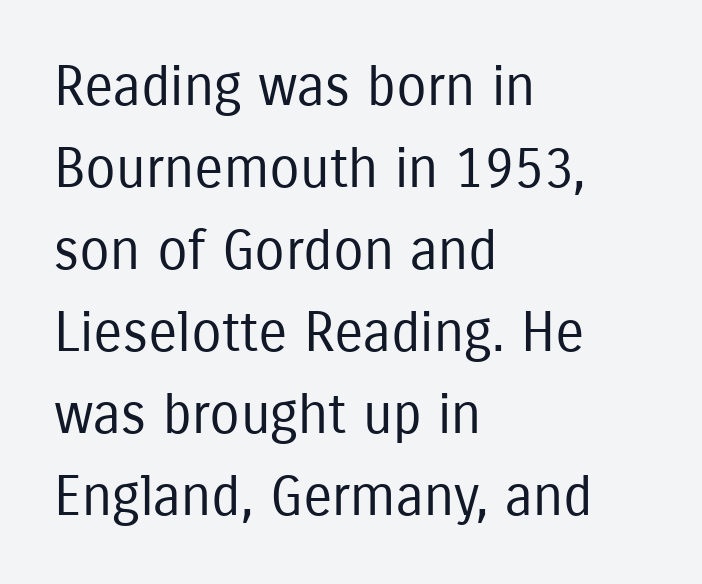
The image shows 55 px regular-weight, condensed sans-serif type, upright; set left-aligned, normal line spacing (1.49x), normal letter spacing, not underlined; low stroke contrast and a medium x-height.
